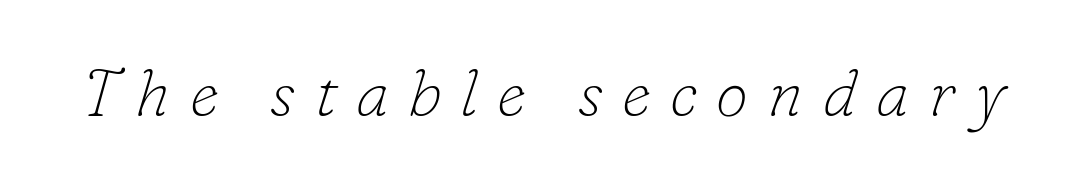
What stands out about the letter spacing? Its width — letters are far apart. Proportional: the letters do not fall into vertical columns. A clean baseline with only descenders dipping below it. There's an unmistakable incline to the writing here.
